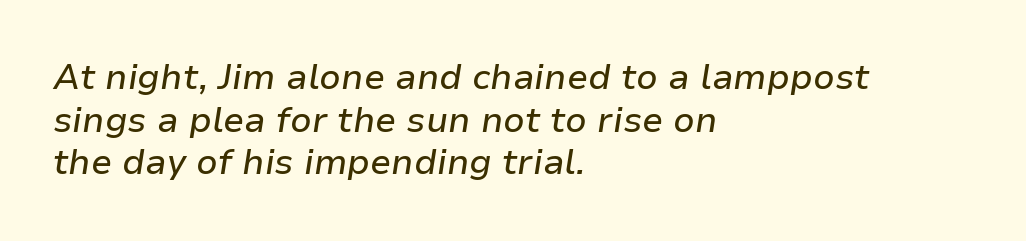
The image shows 35 px text type, italic (leaning right); set left-aligned, line spacing 1.22x, normal letter spacing, not underlined; low stroke contrast and a medium x-height.
